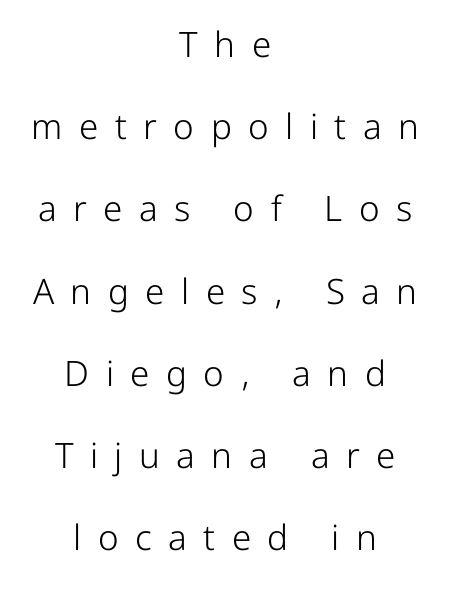
Q: Is the text bold? A: No.
Q: Is the text italic (slanted)? A: No, it is upright.
Q: Is the typeface a serif or a sans-serif typeface? A: Sans-serif.
Q: Is the text underlined? A: No.
Q: How is the paragraph aligned? A: Centered.
Q: Is the spacing between letters normal or unusually wide? A: Unusually wide.
Q: Is the spacing between lines tight, normal or loose? A: Loose.
Q: Width (condensed, normal, or wide)? A: Normal.
Q: Stroke contrast? A: Low.
Q: x-height? A: Medium.
Q: Monospaced? A: No.
